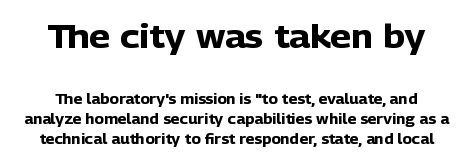
Q: Is the text bold? A: Yes.
Q: Is the text italic (slanted)? A: No, it is upright.
Q: Is the typeface a serif or a sans-serif typeface? A: Sans-serif.
Q: Is the text underlined? A: No.
Q: Is the spacing between letters normal or unusually wide? A: Normal.
Q: Is the spacing between lines tight, normal or loose? A: Normal.
Q: Which block of text is set in a larger size, the first (top) or the second (bottom)? A: The first (top) one.
Q: Width (condensed, normal, or wide)? A: Normal.
Q: Stroke contrast? A: Low.
Q: x-height? A: Medium.
Q: Monospaced? A: No.
